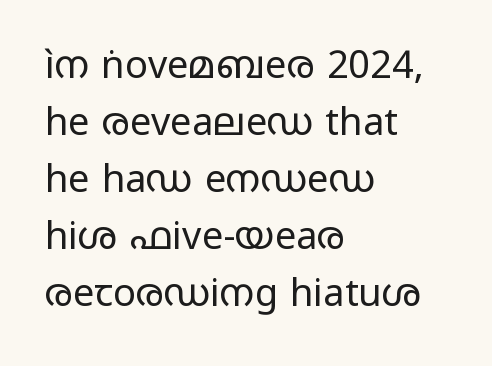
{"serif": "no", "italic": "no", "bold": "no", "weight": "regular", "width": "wide", "stroke_contrast": "low", "x_height": "medium", "monospaced": "no", "underline": "no", "align": "left", "line_spacing": "normal", "line_spacing_ratio": 1.5, "letter_spacing": "normal", "letter_spacing_em": 0.0, "glyph_px": 38}
